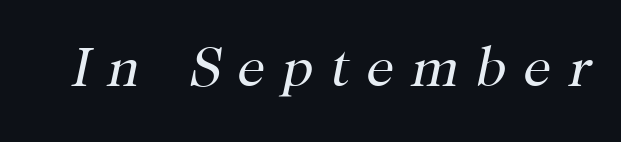
{"serif": "yes", "italic": "yes", "lean": "right", "slant_degrees": 12, "bold": "no", "weight": "regular", "width": "normal", "stroke_contrast": "high", "x_height": "medium", "monospaced": "no", "underline": "no", "letter_spacing": "wide", "letter_spacing_em": 0.31, "glyph_px": 55}
